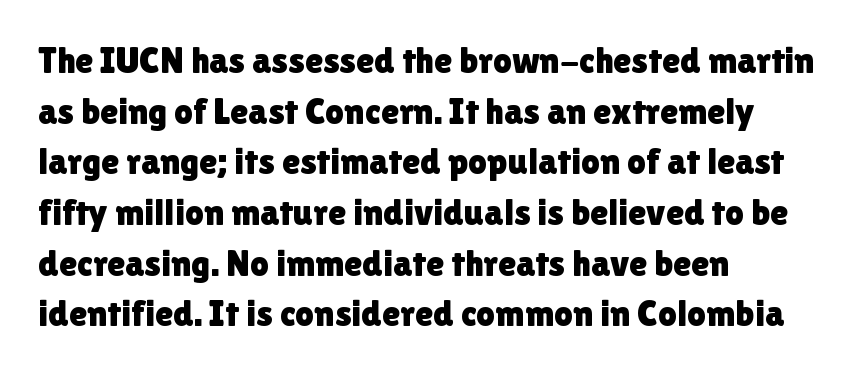
The image shows 37 px sans-serif type, upright; set left-aligned, normal line spacing (1.37x), normal letter spacing, not underlined; low stroke contrast and a medium x-height.
